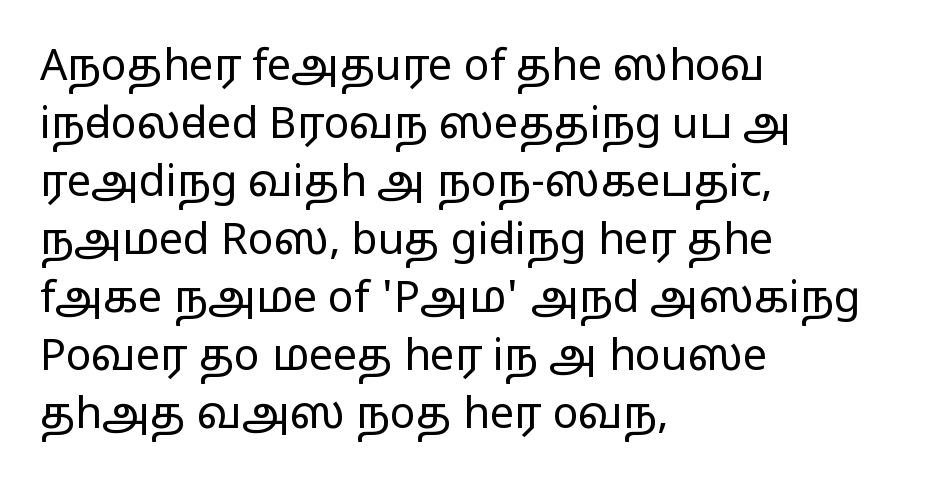
Q: Is the text bold? A: No.
Q: Is the text italic (slanted)? A: No, it is upright.
Q: Is the typeface a serif or a sans-serif typeface? A: Sans-serif.
Q: Is the text underlined? A: No.
Q: How is the paragraph aligned? A: Left-aligned.
Q: Is the spacing between letters normal or unusually wide? A: Normal.
Q: Is the spacing between lines tight, normal or loose? A: Normal.
Q: Width (condensed, normal, or wide)? A: Wide.
Q: Stroke contrast? A: Low.
Q: x-height? A: Medium.
Q: Monospaced? A: No.
